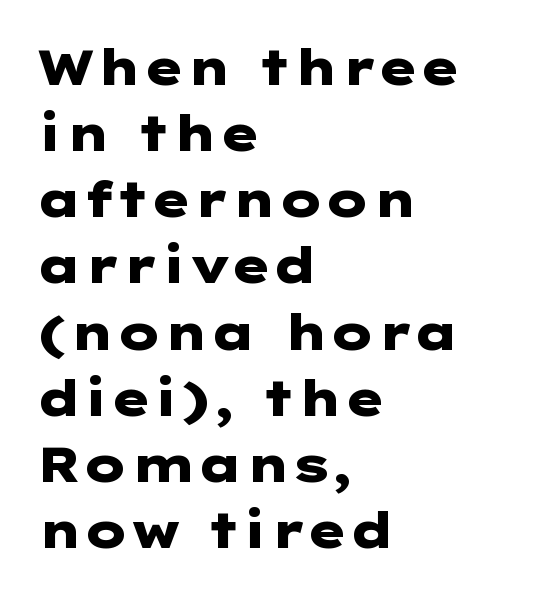
Q: Is the text bold? A: Yes.
Q: Is the text italic (slanted)? A: No, it is upright.
Q: Is the typeface a serif or a sans-serif typeface? A: Sans-serif.
Q: Is the text underlined? A: No.
Q: How is the paragraph aligned? A: Left-aligned.
Q: Is the spacing between letters normal or unusually wide? A: Normal.
Q: Is the spacing between lines tight, normal or loose? A: Normal.
Q: Width (condensed, normal, or wide)? A: Wide.
Q: Stroke contrast? A: Low.
Q: x-height? A: Medium.
